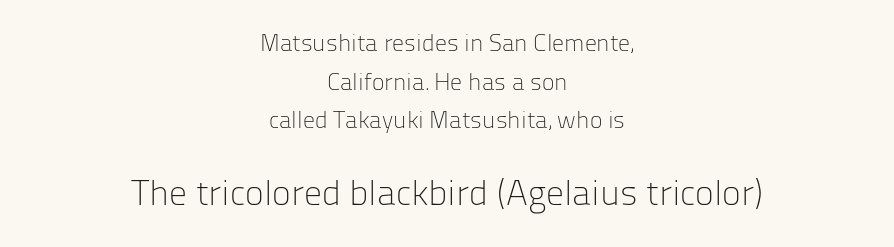
Q: Is the text bold? A: No.
Q: Is the text italic (slanted)? A: No, it is upright.
Q: Is the typeface a serif or a sans-serif typeface? A: Sans-serif.
Q: Is the text underlined? A: No.
Q: How is the paragraph aligned? A: Centered.
Q: Is the spacing between letters normal or unusually wide? A: Normal.
Q: Is the spacing between lines tight, normal or loose? A: Normal.
Q: Which block of text is set in a larger size, the first (top) or the second (bottom)? A: The second (bottom) one.
Q: Width (condensed, normal, or wide)? A: Normal.
Q: Stroke contrast? A: Low.
Q: x-height? A: Medium.
Q: Monospaced? A: No.
